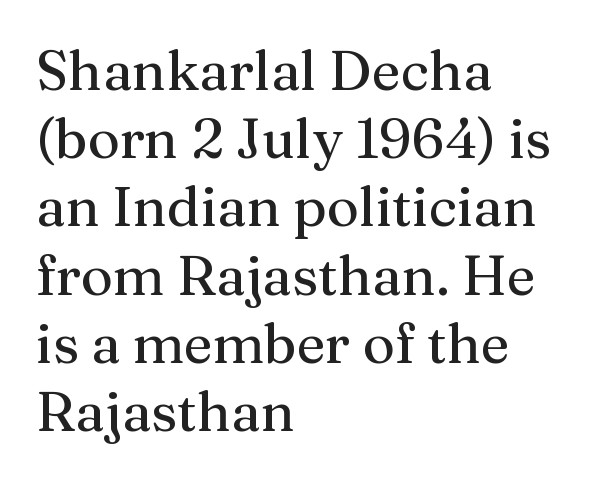
{"serif": "yes", "italic": "no", "width": "normal", "stroke_contrast": "medium", "x_height": "medium", "monospaced": "no", "underline": "no", "align": "left", "line_spacing_ratio": 1.24, "letter_spacing": "normal", "letter_spacing_em": 0.0, "glyph_px": 55}
